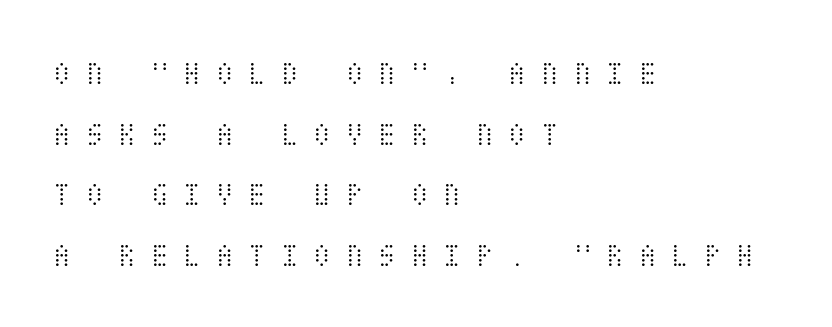
Q: Is the text bold? A: No.
Q: Is the text italic (slanted)? A: No, it is upright.
Q: Is the text underlined? A: No.
Q: How is the paragraph aligned? A: Left-aligned.
Q: Is the spacing between letters normal or unusually wide? A: Unusually wide.
Q: Width (condensed, normal, or wide)? A: Condensed.
Q: Stroke contrast? A: Medium.
Q: x-height? A: Large.
